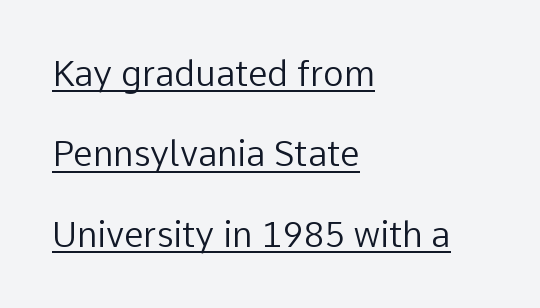
Q: Is the text bold? A: No.
Q: Is the text italic (slanted)? A: No, it is upright.
Q: Is the typeface a serif or a sans-serif typeface? A: Sans-serif.
Q: Is the text underlined? A: Yes.
Q: How is the paragraph aligned? A: Left-aligned.
Q: Is the spacing between letters normal or unusually wide? A: Normal.
Q: Is the spacing between lines tight, normal or loose? A: Loose.
Q: Width (condensed, normal, or wide)? A: Normal.
Q: Stroke contrast? A: Low.
Q: x-height? A: Medium.
Q: Monospaced? A: No.
